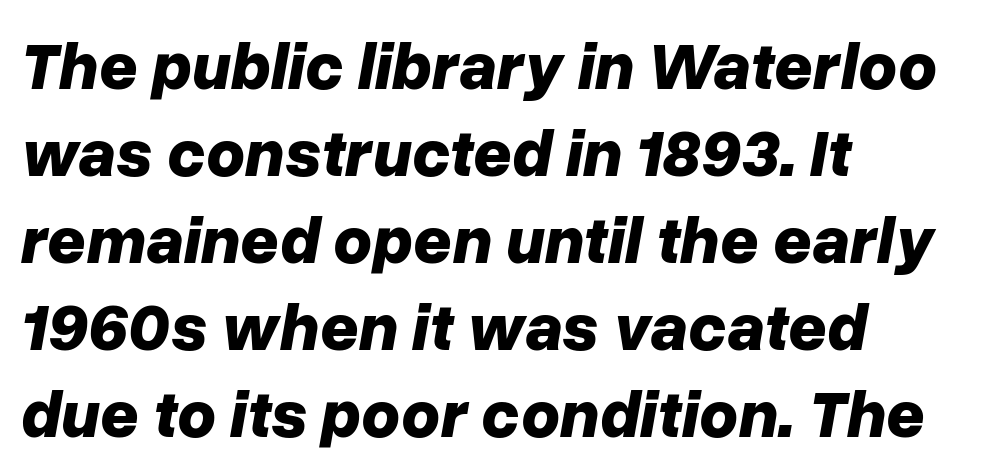
The rendering anchors every line to the left-hand side. The tracking reads as untouched default to a designer's eye. Notice how thick the strokes are: this is what a full bold looks like. The letters are slanted; this is an italic face.
